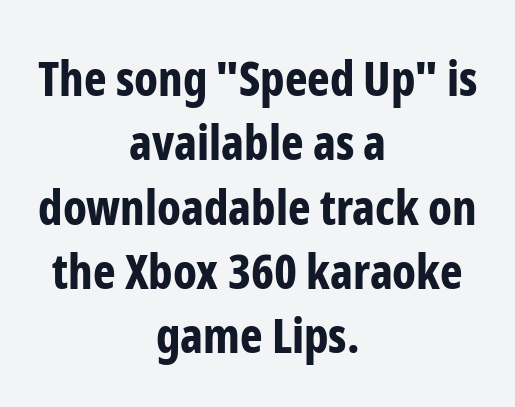
{"serif": "no", "italic": "no", "bold": "yes", "weight": "bold", "width": "condensed", "stroke_contrast": "low", "x_height": "medium", "monospaced": "no", "underline": "no", "align": "center", "line_spacing": "normal", "line_spacing_ratio": 1.34, "letter_spacing": "normal", "letter_spacing_em": 0.0, "glyph_px": 48}
